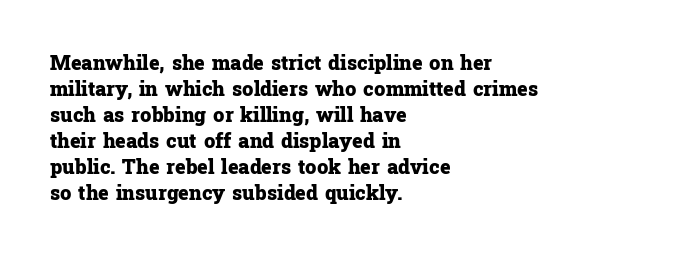
{"italic": "no", "bold": "yes", "underline": "no", "align": "left", "line_spacing": "normal", "line_spacing_ratio": 1.3, "letter_spacing": "normal", "letter_spacing_em": 0.0, "glyph_px": 20}
